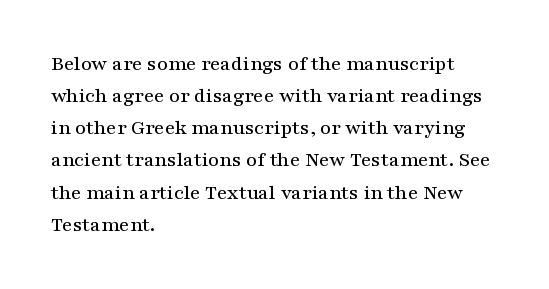
The image shows 21 px text type, upright; set left-aligned, normal line spacing (1.53x), normal letter spacing, not underlined.
